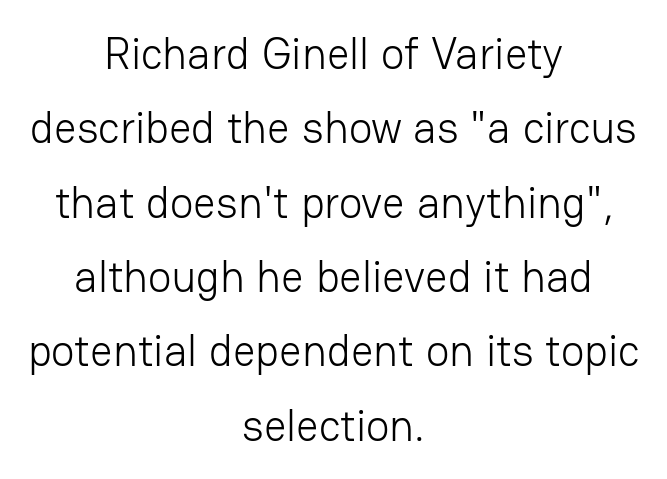
Q: Is the text bold? A: No.
Q: Is the text italic (slanted)? A: No, it is upright.
Q: Is the typeface a serif or a sans-serif typeface? A: Sans-serif.
Q: Is the text underlined? A: No.
Q: How is the paragraph aligned? A: Centered.
Q: Is the spacing between letters normal or unusually wide? A: Normal.
Q: Is the spacing between lines tight, normal or loose? A: Normal.
Q: Width (condensed, normal, or wide)? A: Normal.
Q: Stroke contrast? A: Low.
Q: x-height? A: Medium.
Q: Monospaced? A: No.
